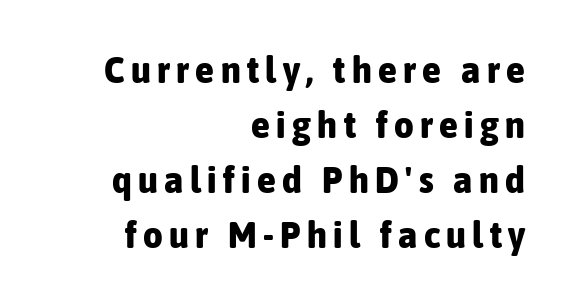
Q: Is the text bold? A: Yes.
Q: Is the text italic (slanted)? A: No, it is upright.
Q: Is the typeface a serif or a sans-serif typeface? A: Sans-serif.
Q: Is the text underlined? A: No.
Q: How is the paragraph aligned? A: Right-aligned.
Q: Is the spacing between lines tight, normal or loose? A: Normal.
Q: Width (condensed, normal, or wide)? A: Condensed.
Q: Stroke contrast? A: Low.
Q: x-height? A: Medium.
Q: Monospaced? A: No.
